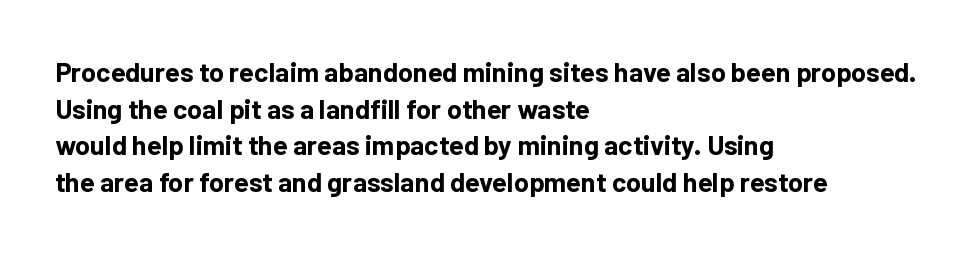
Casual observation: everything's shoved over to the left. Look at the tracking — it's just the regular setting, nothing added. The rendering uses a moderate line-height, typical for paragraphs. Decoration check: the copy has no underline. The face used here has the dense, thick strokes of a bold. The typography opts for an upright posture over an oblique one.
